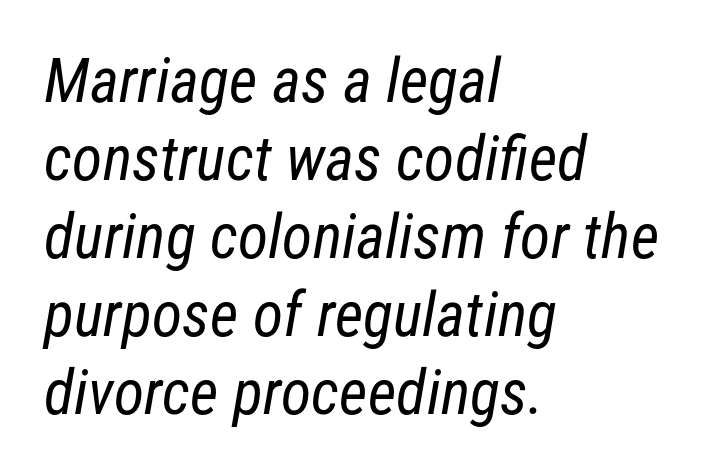
Q: Is the text bold? A: No.
Q: Is the typeface a serif or a sans-serif typeface? A: Sans-serif.
Q: Is the text underlined? A: No.
Q: How is the paragraph aligned? A: Left-aligned.
Q: Is the spacing between letters normal or unusually wide? A: Normal.
Q: Is the spacing between lines tight, normal or loose? A: Normal.
Q: Width (condensed, normal, or wide)? A: Condensed.
Q: Stroke contrast? A: Low.
Q: x-height? A: Medium.
Q: Monospaced? A: No.
